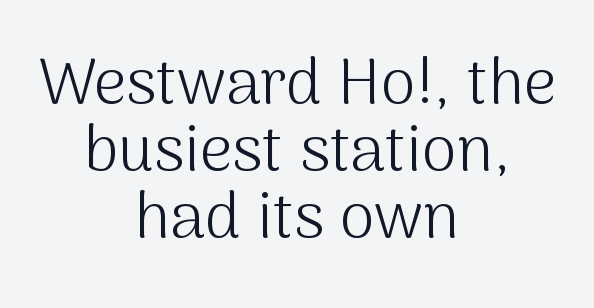
The font sits on the lighter half of the weight spectrum, regular included. Looks like regular typesetting: each glyph gets only the width it needs. Vertically, the passage feels compressed, each row crowding the next. Is there any slant? The stems are plumb. You can tell from the bare stems that sans-serif type was used.
